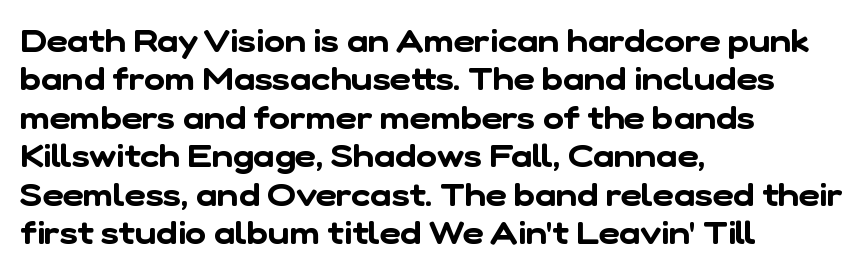
The image shows 32 px sans-serif type; set left-aligned, line spacing 1.2x, normal letter spacing, not underlined; low stroke contrast and a medium x-height.
